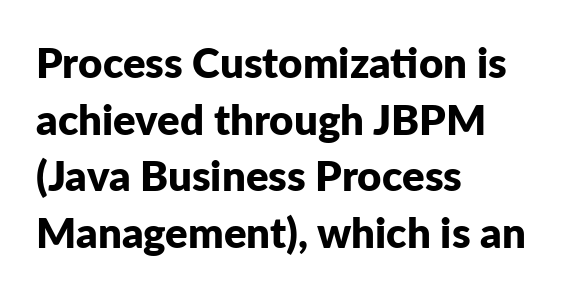
The image shows 42 px bold sans-serif type, upright; set left-aligned, normal line spacing (1.35x), normal letter spacing, not underlined; low stroke contrast and a medium x-height.
